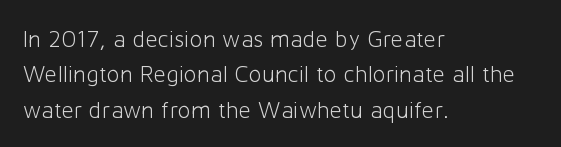
Tracking value appears to be zero — textbook default spacing. Posture: straight, roman, zero tilt. Leftover space on each line is placed entirely after the last word. This is not heavy type; no bold has been used.
